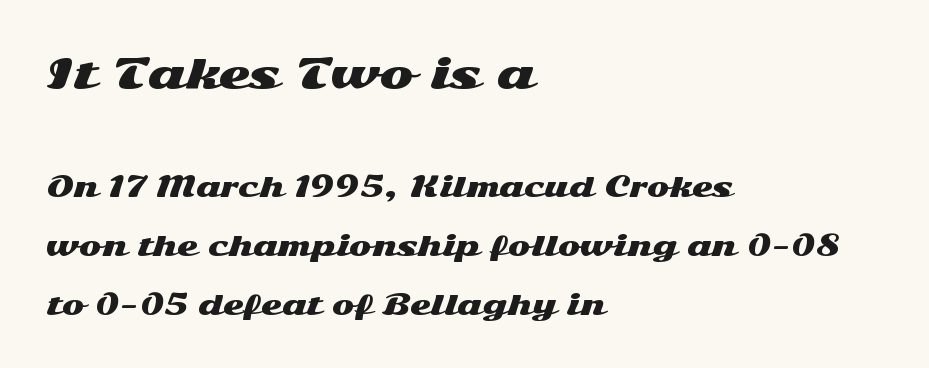
The image shows 41 px wide sans-serif type; set left-aligned, loose line spacing (2.18x), normal letter spacing, not underlined; the first (top) block is 1.52x larger; medium stroke contrast and a medium x-height.
